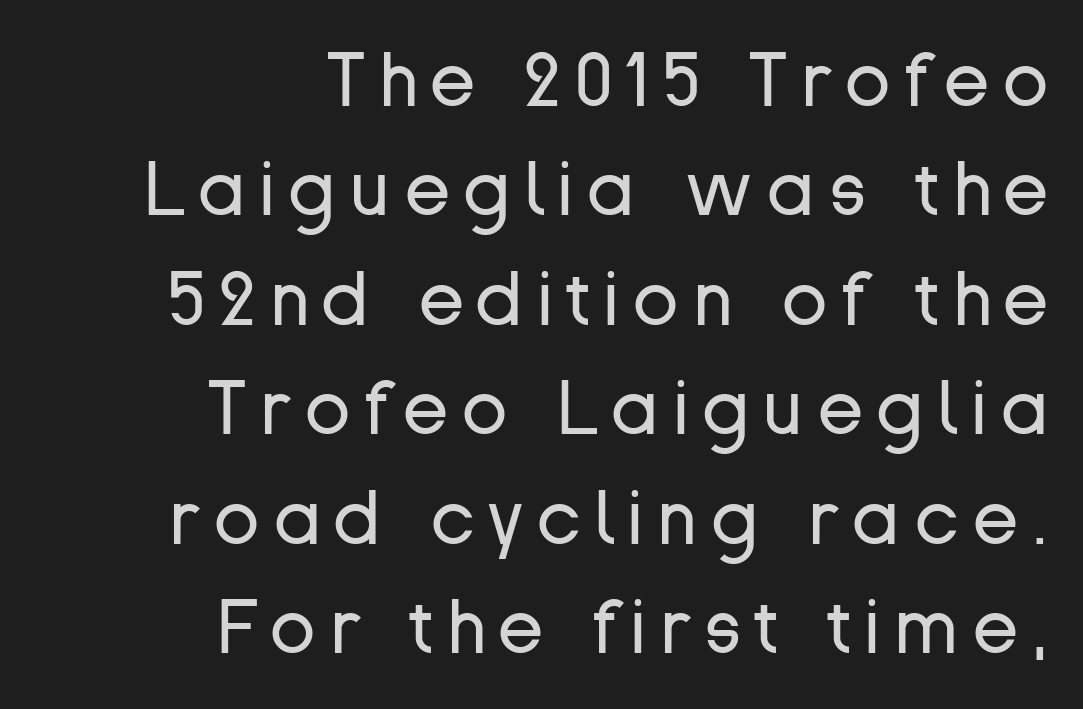
The paragraph has a hard right edge and a soft left edge. No italicization has been applied; the sample stays upright. Do the characters align in a grid? No, the font is proportional. Notice how descenders clear the ascenders below comfortably — that's standard leading.
